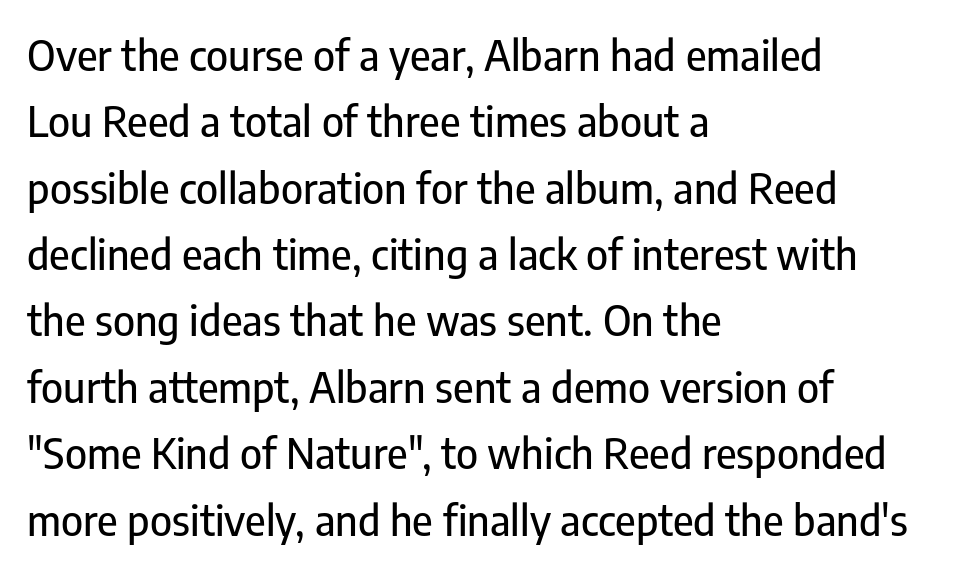
Nope, not italic — everything's standing straight. Nothing sits at the stroke ends, so this counts as sans-serif. Note the varied advance widths — an 'i' is clearly narrower than an 'm'. The typesetter chose a ragged-right arrangement here.
